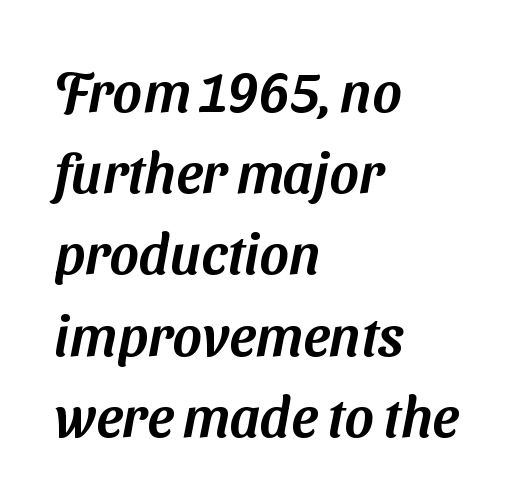
The letters carry no serifs — their stems end cleanly without finishing strokes. Type without underlining. A typesetter would call this leading conventional body-copy spacing. Horizontal alignment here is leftward, the default for most running prose.
